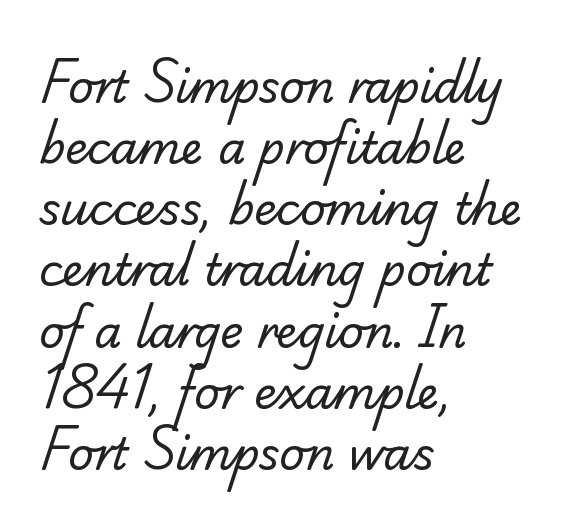
Q: Is the text bold? A: No.
Q: Is the typeface a serif or a sans-serif typeface? A: Serif.
Q: Is the text underlined? A: No.
Q: How is the paragraph aligned? A: Left-aligned.
Q: Is the spacing between letters normal or unusually wide? A: Normal.
Q: Is the spacing between lines tight, normal or loose? A: Normal.
Q: Width (condensed, normal, or wide)? A: Normal.
Q: Stroke contrast? A: Low.
Q: x-height? A: Small.
Q: Monospaced? A: No.
